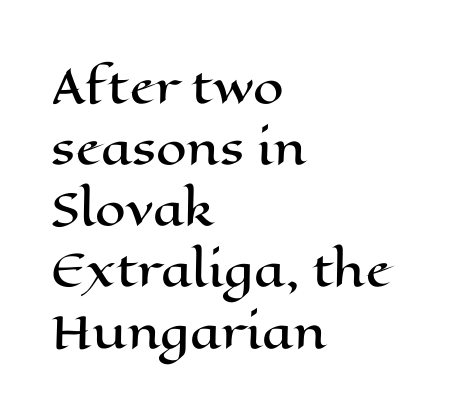
The image shows 44 px wide type, upright; set left-aligned, normal line spacing (1.39x), normal letter spacing, not underlined; high stroke contrast and a medium x-height.
